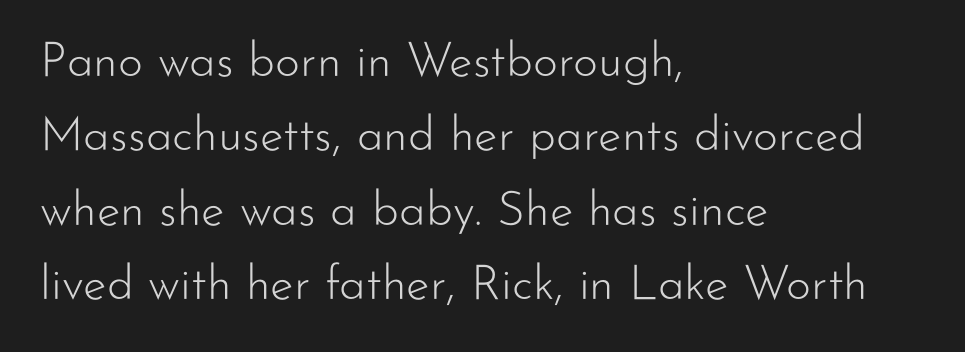
Q: Is the text bold? A: No.
Q: Is the text italic (slanted)? A: No, it is upright.
Q: Is the typeface a serif or a sans-serif typeface? A: Sans-serif.
Q: Is the text underlined? A: No.
Q: How is the paragraph aligned? A: Left-aligned.
Q: Is the spacing between letters normal or unusually wide? A: Normal.
Q: Is the spacing between lines tight, normal or loose? A: Normal.
Q: Width (condensed, normal, or wide)? A: Normal.
Q: Stroke contrast? A: Low.
Q: x-height? A: Small.
Q: Monospaced? A: No.
